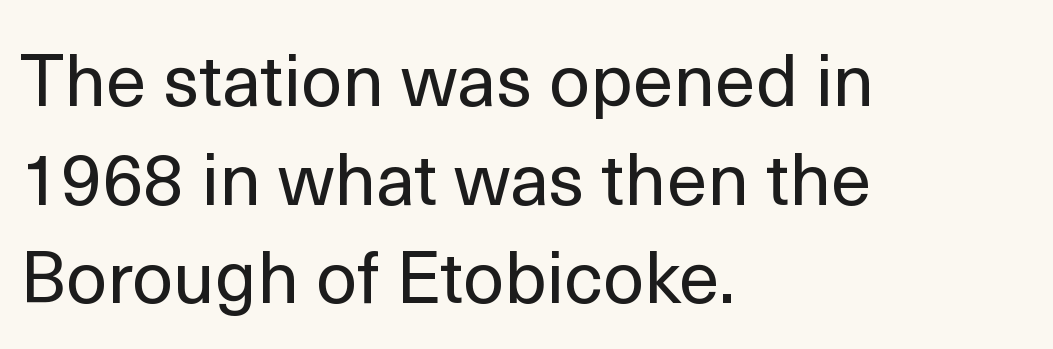
{"serif": "no", "italic": "no", "bold": "no", "weight": "regular", "width": "normal", "x_height": "medium", "monospaced": "no", "underline": "no", "align": "left", "line_spacing": "normal", "line_spacing_ratio": 1.35, "letter_spacing": "normal", "letter_spacing_em": 0.0, "glyph_px": 73}
